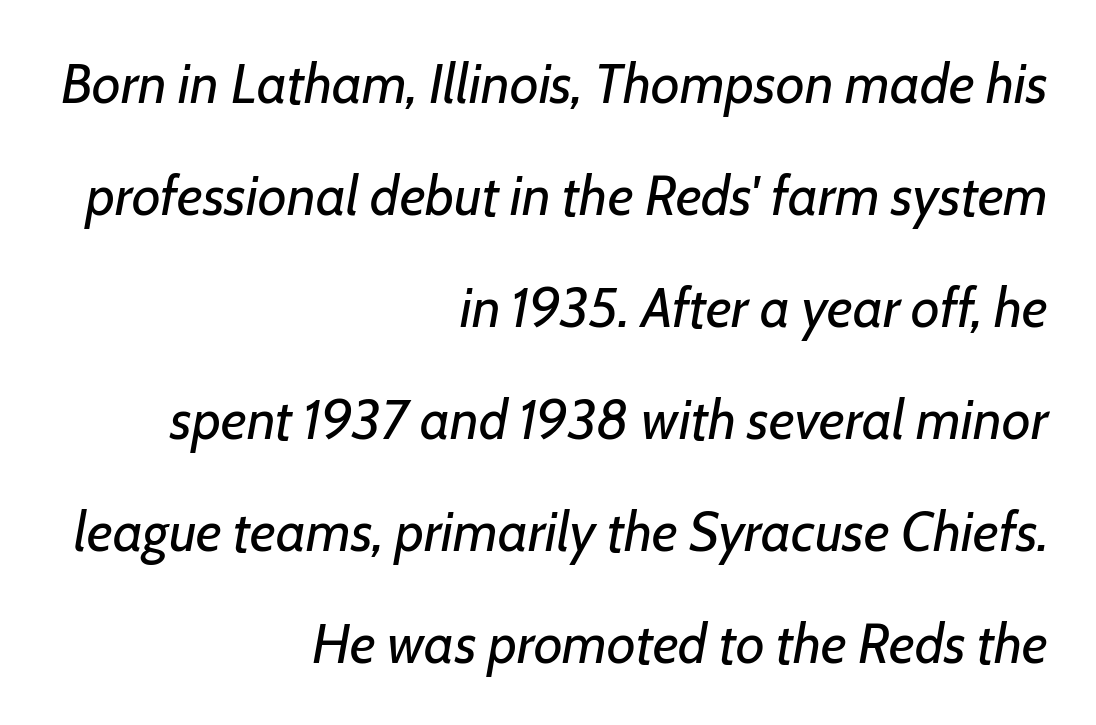
The image shows 56 px regular-weight type, italic (leaning right); set right-aligned, loose line spacing (2.0x), normal letter spacing, not underlined; low stroke contrast and a medium x-height.
